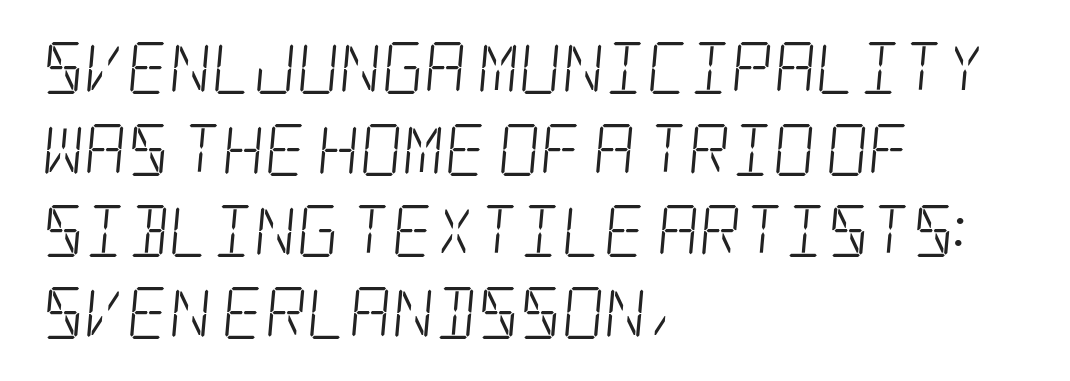
These lines keep a tight, regular rhythm from letter to letter. No word sits above an underline. These glyphs show unthickened strokes, regular width or finer. Regarding serifs, this sample has them.
